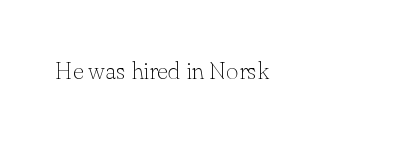
Q: Is the text bold? A: No.
Q: Is the text italic (slanted)? A: No, it is upright.
Q: Is the text underlined? A: No.
Q: Is the spacing between letters normal or unusually wide? A: Normal.
